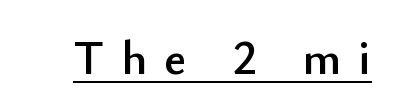
{"serif": "no", "italic": "no", "width": "normal", "stroke_contrast": "low", "x_height": "small", "monospaced": "no", "underline": "yes", "letter_spacing": "wide", "letter_spacing_em": 0.34, "glyph_px": 49}
